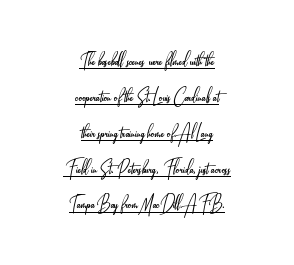
Successive baselines arrive at the customary interval. Line starts and ends both wander, symmetrically. Honestly, the underline is the first thing you notice here.
